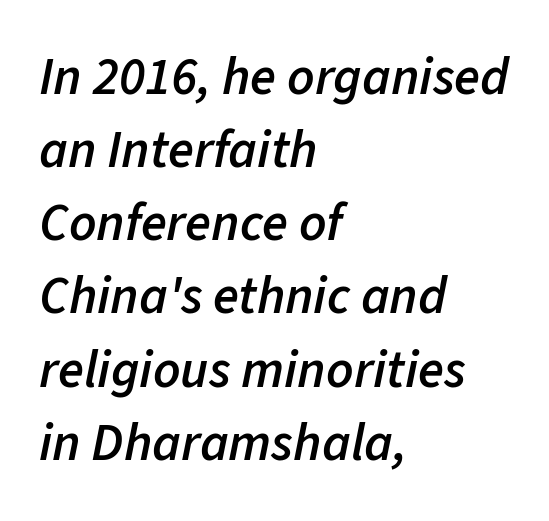
The image shows 53 px semibold type, italic (leaning right); set left-aligned, normal line spacing (1.38x), normal letter spacing, not underlined; low stroke contrast and a medium x-height.
